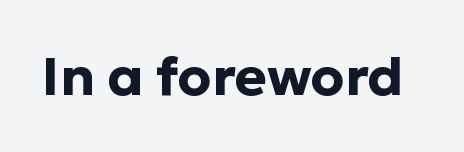
The image shows 54 px bold sans-serif type, upright; set normal letter spacing, not underlined; low stroke contrast and a medium x-height.
